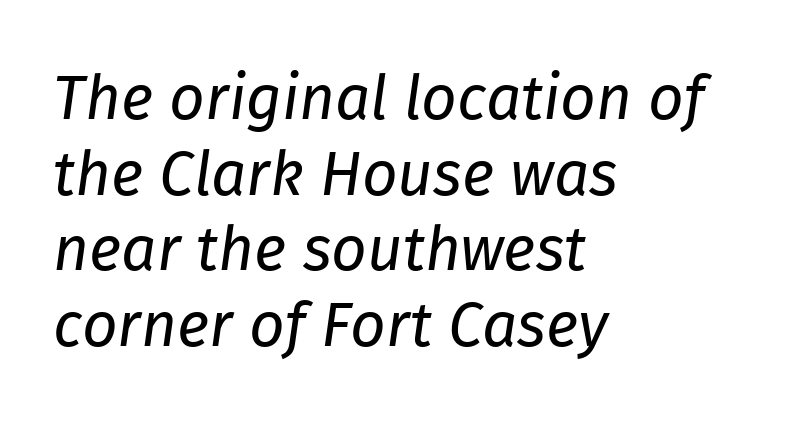
The image shows 62 px regular-weight type, italic (leaning right); set left-aligned, line spacing 1.22x, normal letter spacing, not underlined; low stroke contrast and a medium x-height.
